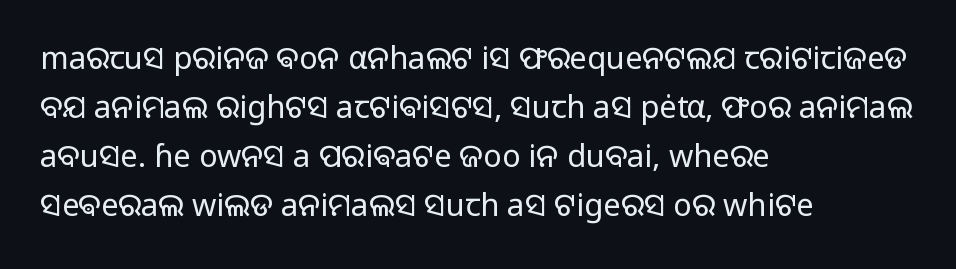
The image shows 31 px regular-weight sans-serif type, upright; set left-aligned, normal line spacing (1.58x), normal letter spacing, not underlined; low stroke contrast and a medium x-height.
